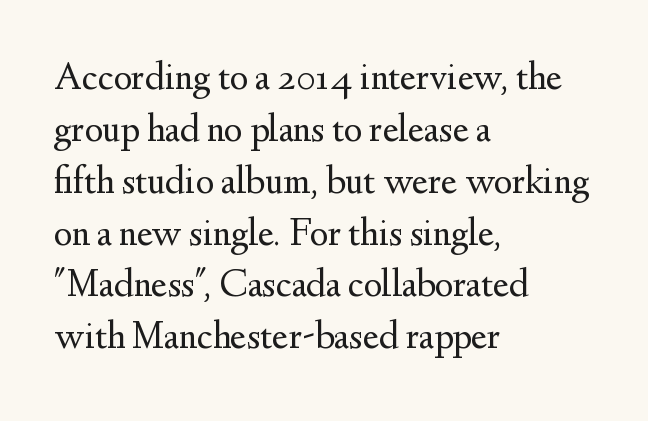
{"serif": "yes", "italic": "no", "bold": "no", "weight": "regular", "width": "normal", "stroke_contrast": "medium", "x_height": "small", "monospaced": "no", "underline": "no", "align": "left", "line_spacing": "normal", "line_spacing_ratio": 1.33, "letter_spacing": "normal", "letter_spacing_em": 0.0, "glyph_px": 39}
